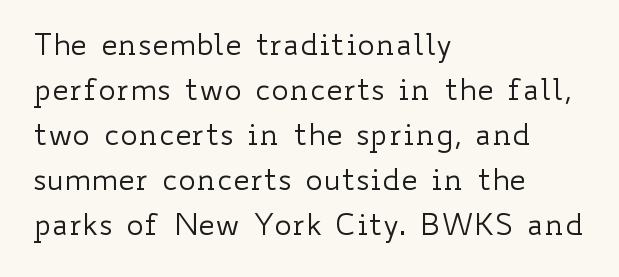
Vertically, the passage feels balanced, rows spaced as you'd expect. Tracking value appears to be zero — textbook default spacing. The paragraph has a hard left edge and a soft right edge. Bold? No — there's no thickening of the strokes. Proportional: the letters do not fall into vertical columns.
